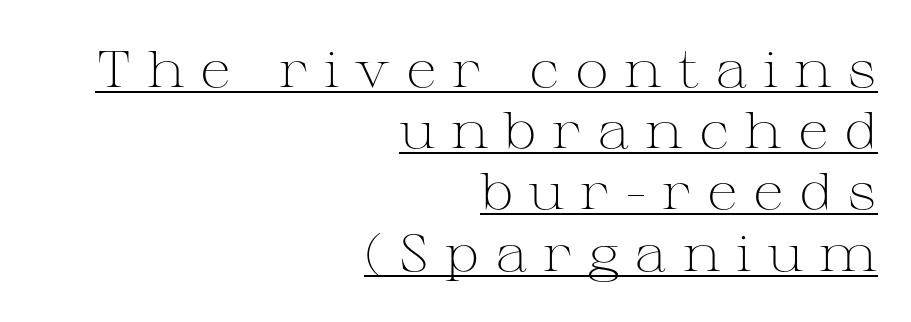
{"serif": "yes", "italic": "no", "bold": "no", "weight": "light", "width": "wide", "stroke_contrast": "medium", "x_height": "medium", "monospaced": "no", "underline": "yes", "align": "right", "line_spacing_ratio": 1.2, "letter_spacing": "wide", "letter_spacing_em": 0.3, "glyph_px": 51}
